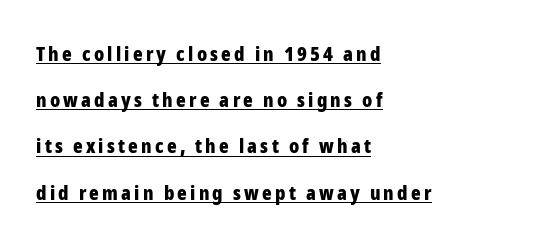
The image shows 20 px bold type, upright; set left-aligned, loose line spacing (2.31x), underlined.
